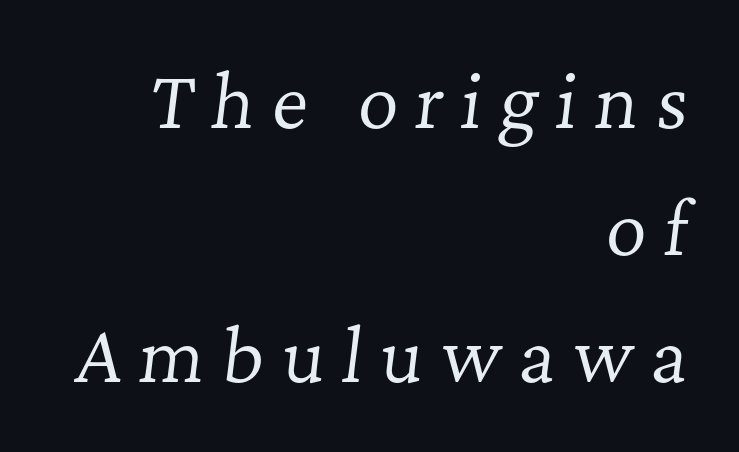
{"serif": "yes", "italic": "yes", "lean": "right", "slant_degrees": 7, "bold": "no", "weight": "regular", "width": "normal", "stroke_contrast": "low", "x_height": "medium", "monospaced": "no", "underline": "no", "align": "right", "line_spacing_ratio": 1.79, "letter_spacing": "wide", "letter_spacing_em": 0.24, "glyph_px": 71}
